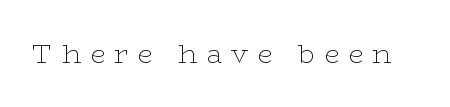
The image shows 27 px text type, upright; set unusually wide letter spacing (+0.34 em), not underlined.
